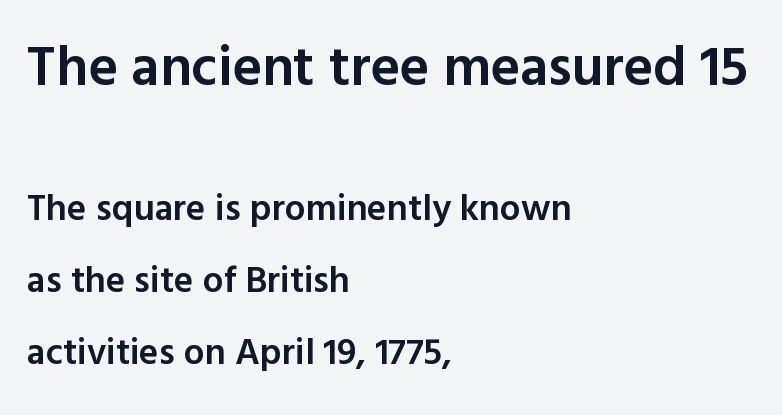
Airy leading. Here the glyphs are tracked normally, forming tight word shapes. What weight is shown? A semibold, between regular and bold. Proportional: the letters do not fall into vertical columns.
